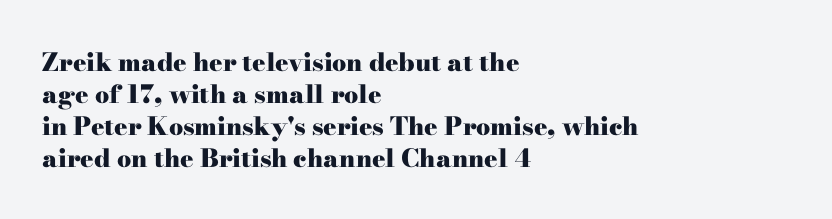
The image shows 25 px bold type, upright; set left-aligned, normal line spacing (1.28x), normal letter spacing, not underlined.
